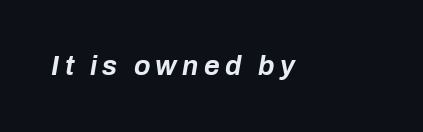
The passage shown has open, widely tracked lettering throughout. If you drew a line through each stem, it would be angled. Type without underlining. Notice how thick the strokes are: this is what a full bold looks like.
